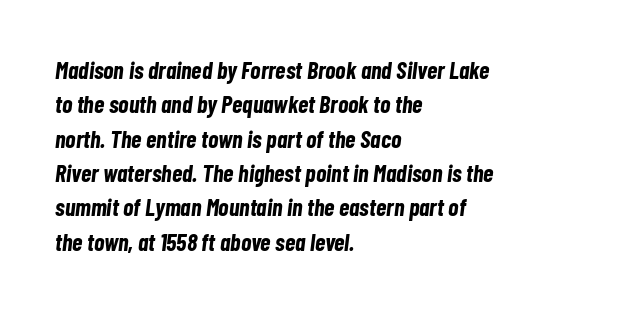
{"italic": "yes", "lean": "right", "slant_degrees": 7, "bold": "yes", "underline": "no", "align": "left", "line_spacing": "normal", "line_spacing_ratio": 1.43, "letter_spacing": "normal", "letter_spacing_em": 0.0, "glyph_px": 24}
